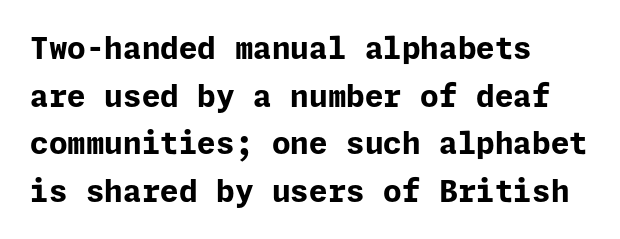
The rendering shows plain stroke endings on the letterforms — a sans-serif design. Each new line begins a customary step beneath the previous one. Students, note that the glyphs here touch the page at normal intervals. Each glyph is drawn with heavy, bold strokes.
